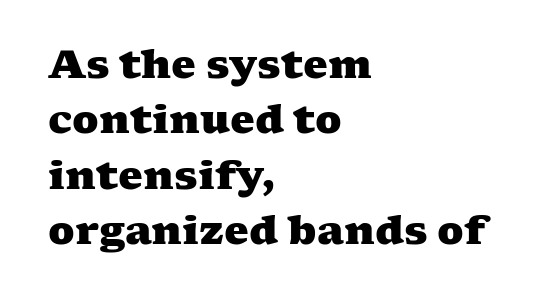
Q: Is the text bold? A: Yes.
Q: Is the typeface a serif or a sans-serif typeface? A: Serif.
Q: Is the text underlined? A: No.
Q: How is the paragraph aligned? A: Left-aligned.
Q: Is the spacing between letters normal or unusually wide? A: Normal.
Q: Is the spacing between lines tight, normal or loose? A: Normal.
Q: Width (condensed, normal, or wide)? A: Wide.
Q: Stroke contrast? A: Medium.
Q: x-height? A: Medium.
Q: Monospaced? A: No.
